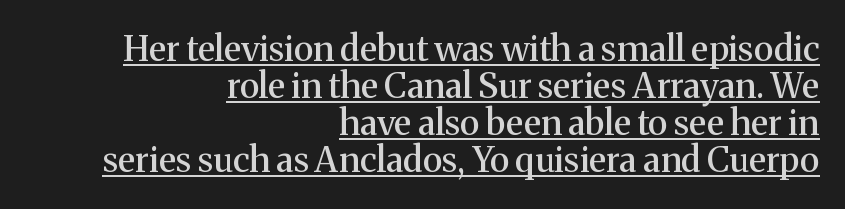
Underlined type. Honestly, the letter spacing is just normal — you wouldn't notice it. Rows of type sit shoulder to shoulder in the vertical direction. Think of a printed novel: that variable character pitch is what you see here.
